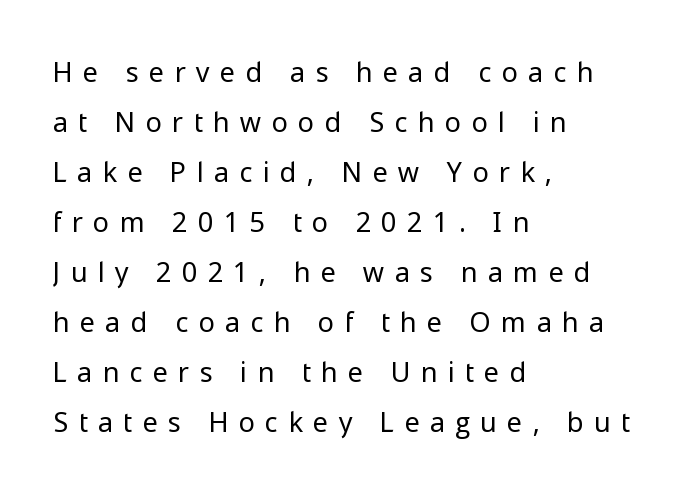
Q: Is the text bold? A: No.
Q: Is the text italic (slanted)? A: No, it is upright.
Q: Is the text underlined? A: No.
Q: How is the paragraph aligned? A: Left-aligned.
Q: Is the spacing between letters normal or unusually wide? A: Unusually wide.
